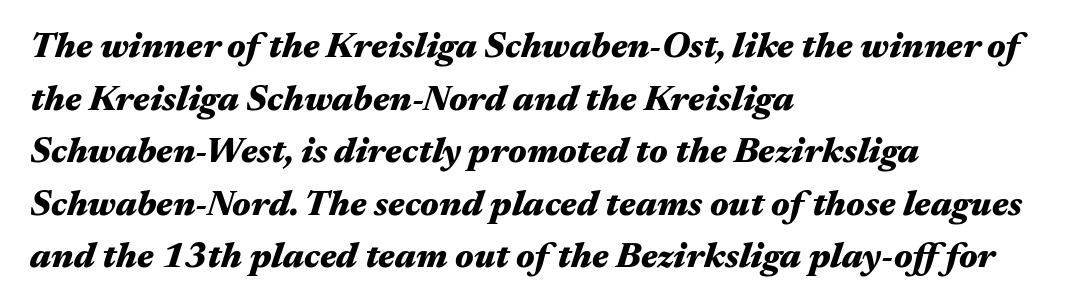
The image shows 36 px heavy, wide type, italic (leaning right); set left-aligned, normal line spacing (1.46x), normal letter spacing, not underlined; medium stroke contrast and a medium x-height.
